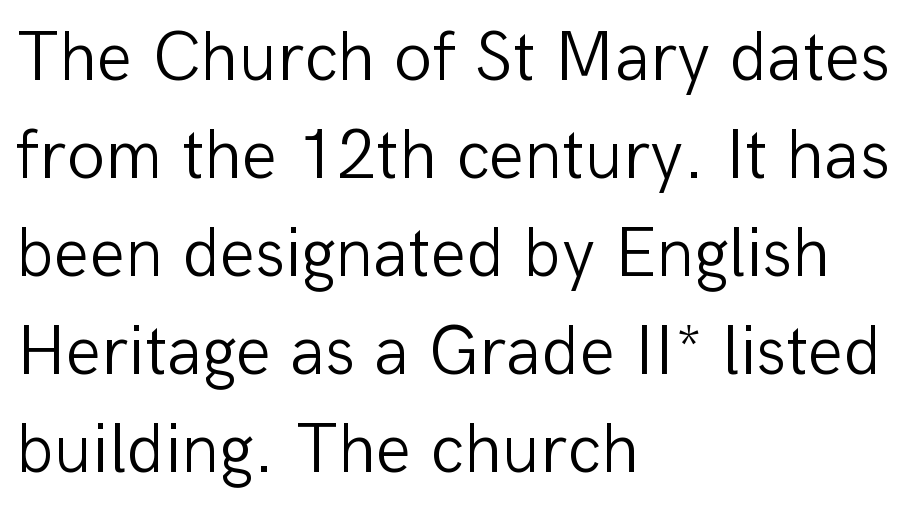
Q: Is the text bold? A: No.
Q: Is the text italic (slanted)? A: No, it is upright.
Q: Is the typeface a serif or a sans-serif typeface? A: Sans-serif.
Q: Is the text underlined? A: No.
Q: How is the paragraph aligned? A: Left-aligned.
Q: Is the spacing between letters normal or unusually wide? A: Normal.
Q: Is the spacing between lines tight, normal or loose? A: Normal.
Q: Width (condensed, normal, or wide)? A: Normal.
Q: Stroke contrast? A: Low.
Q: x-height? A: Medium.
Q: Monospaced? A: No.
